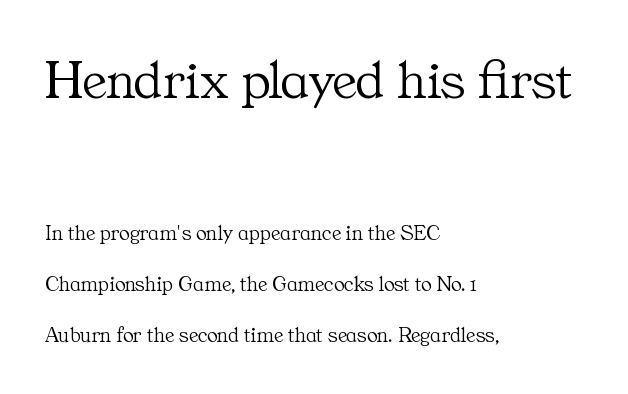
The image shows 56 px light serif type, upright; set left-aligned, loose line spacing (2.31x), normal letter spacing, not underlined; the first (top) block is 2.55x larger; medium stroke contrast and a medium x-height.
